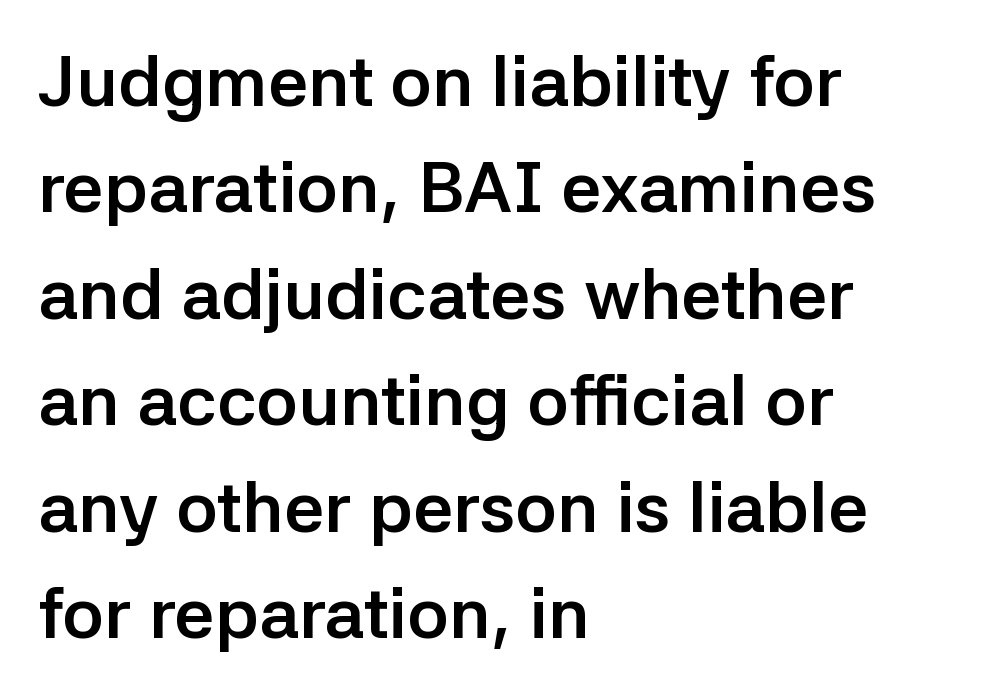
Q: Is the text bold? A: Yes.
Q: Is the text italic (slanted)? A: No, it is upright.
Q: Is the typeface a serif or a sans-serif typeface? A: Sans-serif.
Q: Is the text underlined? A: No.
Q: How is the paragraph aligned? A: Left-aligned.
Q: Is the spacing between letters normal or unusually wide? A: Normal.
Q: Is the spacing between lines tight, normal or loose? A: Normal.
Q: Width (condensed, normal, or wide)? A: Normal.
Q: Stroke contrast? A: Low.
Q: x-height? A: Medium.
Q: Monospaced? A: No.
